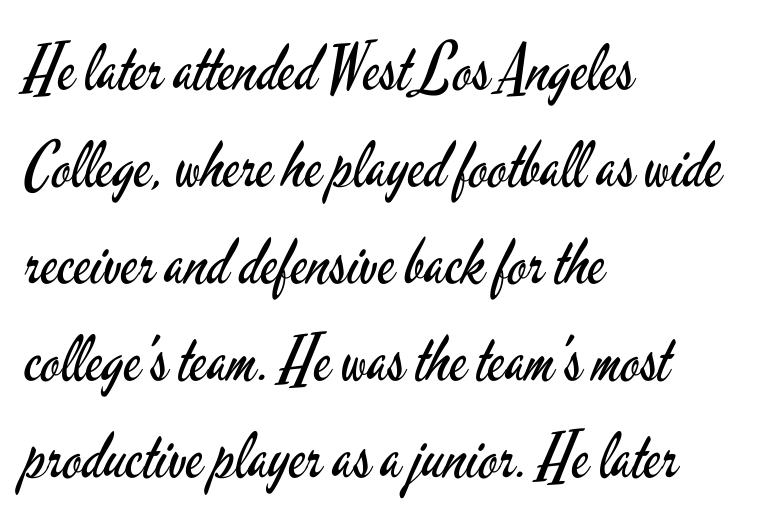
Q: Is the text bold? A: No.
Q: Is the text italic (slanted)? A: Yes.
Q: Is the typeface a serif or a sans-serif typeface? A: Sans-serif.
Q: Is the text underlined? A: No.
Q: How is the paragraph aligned? A: Left-aligned.
Q: Is the spacing between letters normal or unusually wide? A: Normal.
Q: Is the spacing between lines tight, normal or loose? A: Normal.
Q: Width (condensed, normal, or wide)? A: Condensed.
Q: Stroke contrast? A: Low.
Q: x-height? A: Small.
Q: Monospaced? A: No.
